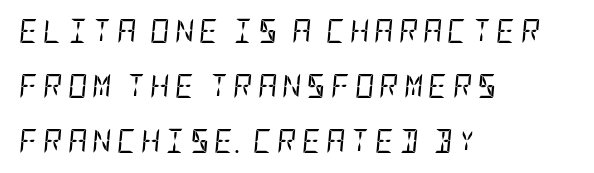
{"italic": "yes", "lean": "right", "slant_degrees": 5, "bold": "no", "underline": "no", "align": "left", "line_spacing": "loose", "line_spacing_ratio": 2.3, "letter_spacing": "wide", "letter_spacing_em": 0.2, "glyph_px": 24}
